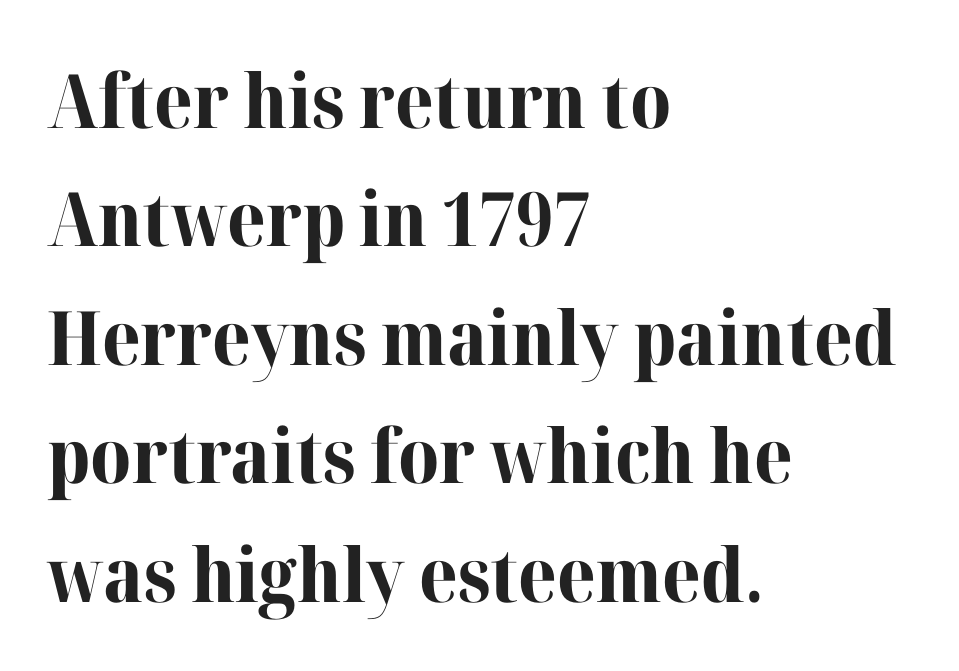
{"serif": "yes", "italic": "no", "bold": "yes", "weight": "bold", "width": "normal", "stroke_contrast": "high", "x_height": "medium", "monospaced": "no", "underline": "no", "align": "left", "line_spacing": "normal", "line_spacing_ratio": 1.58, "letter_spacing": "normal", "letter_spacing_em": 0.0, "glyph_px": 75}
